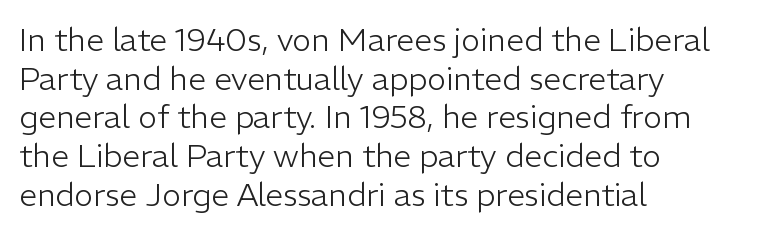
Each letter keeps its own natural width here, so spacing adapts to shape. Nobody touched the tracking dial on this one. Quick note: underline off. The lines in this sample share a left origin and differ only in where they stop. Posture: vertical. Note: no serifs on the glyphs.
